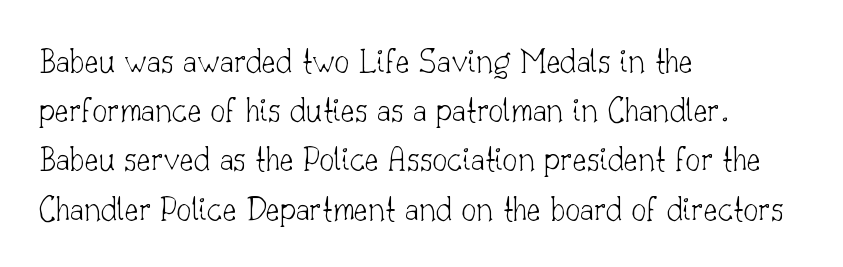
Q: Is the text bold? A: No.
Q: Is the text italic (slanted)? A: No, it is upright.
Q: Is the typeface a serif or a sans-serif typeface? A: Serif.
Q: Is the text underlined? A: No.
Q: How is the paragraph aligned? A: Left-aligned.
Q: Is the spacing between letters normal or unusually wide? A: Normal.
Q: Is the spacing between lines tight, normal or loose? A: Normal.
Q: Width (condensed, normal, or wide)? A: Normal.
Q: Stroke contrast? A: Low.
Q: x-height? A: Small.
Q: Monospaced? A: No.
